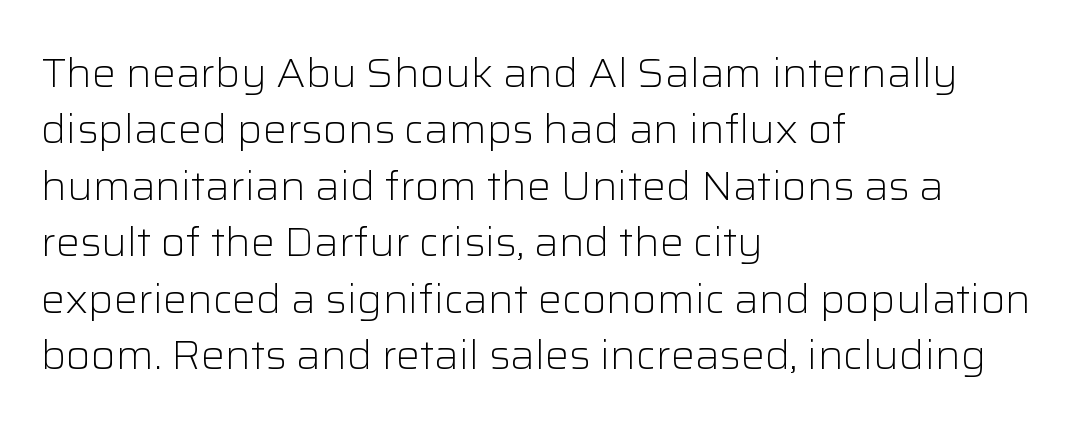
Baseline-to-baseline distance is the conventional proportion of letter height. Inter-character spacing is left at the font's built-in metrics. The letters look calm and open, with moderate or lighter stems. Spacing verdict: proportional, widths tailored to each character. Typographically, this falls in the sans-serif category. Where is the straight margin? On the left.
